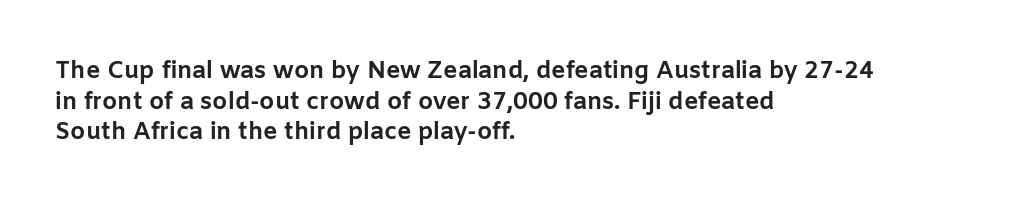
Q: Is the text bold? A: Yes.
Q: Is the text italic (slanted)? A: No, it is upright.
Q: Is the text underlined? A: No.
Q: How is the paragraph aligned? A: Left-aligned.
Q: Is the spacing between letters normal or unusually wide? A: Normal.
Q: Is the spacing between lines tight, normal or loose? A: Normal.
